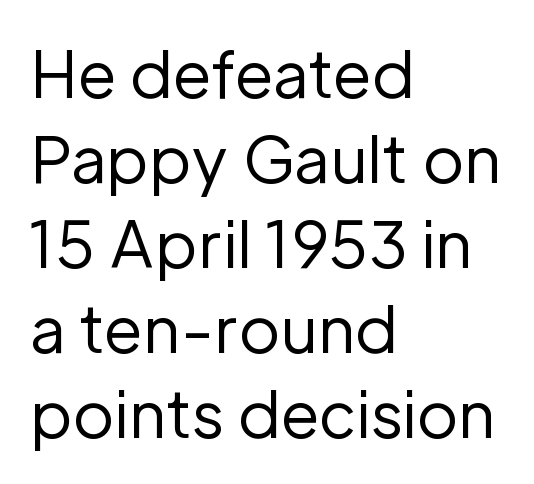
The lines in this sample share a left origin and differ only in where they stop. The zone under the glyphs is completely vacant. Is this a fixed-width face? No — the glyphs have proportional, varying widths. The face used here is a sans, in the tradition of grotesques and geometrics. A quiet, ordinary-to-light weight characterises the typeface. Ascenders rise straight up at ninety degrees.
